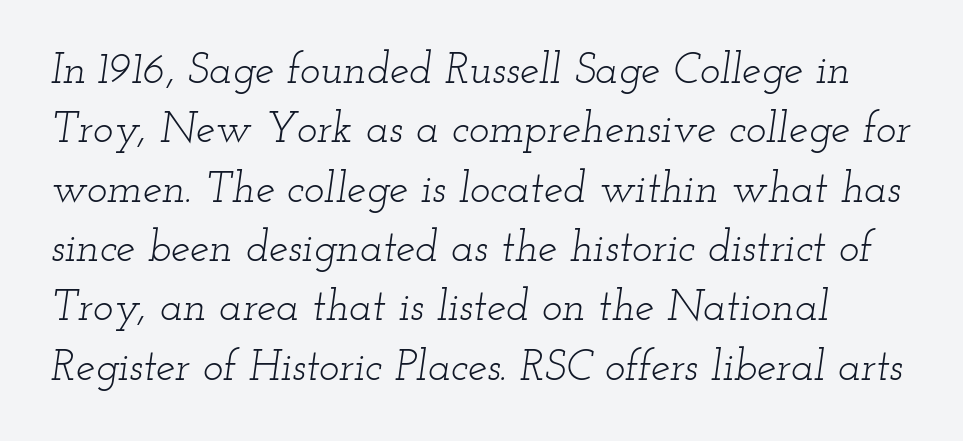
Q: Is the text bold? A: No.
Q: Is the text italic (slanted)? A: Yes, it leans right by about 12 degrees.
Q: Is the typeface a serif or a sans-serif typeface? A: Serif.
Q: Is the text underlined? A: No.
Q: Is the spacing between letters normal or unusually wide? A: Normal.
Q: Is the spacing between lines tight, normal or loose? A: Normal.
Q: Width (condensed, normal, or wide)? A: Wide.
Q: Stroke contrast? A: Low.
Q: x-height? A: Small.
Q: Monospaced? A: No.
